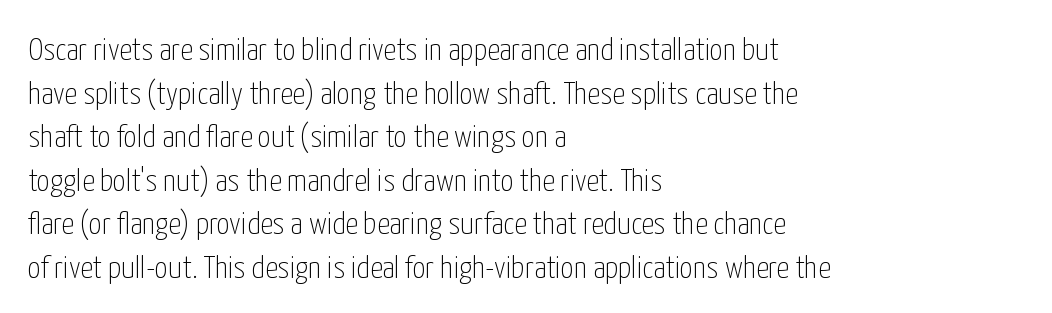
Anything drawn beneath the words? Only blank space. Do the letters lean? They stand straight. Is the letter spacing exaggerated? No — it looks like the ordinary default. Summary of vertical rhythm: regular, with standard interline spacing. Stems here are at most as thick as an everyday book face.
